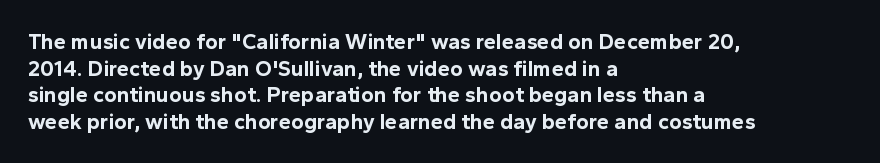
Which margin do the lines hug? The left one — the right edge is uneven. Weight check: bold — yes, fully. Tracking here is standard; glyphs follow each other at the usual distance. Unlike italic type, these characters show no tilt at all. Just letters on the line, the space beneath them empty.
